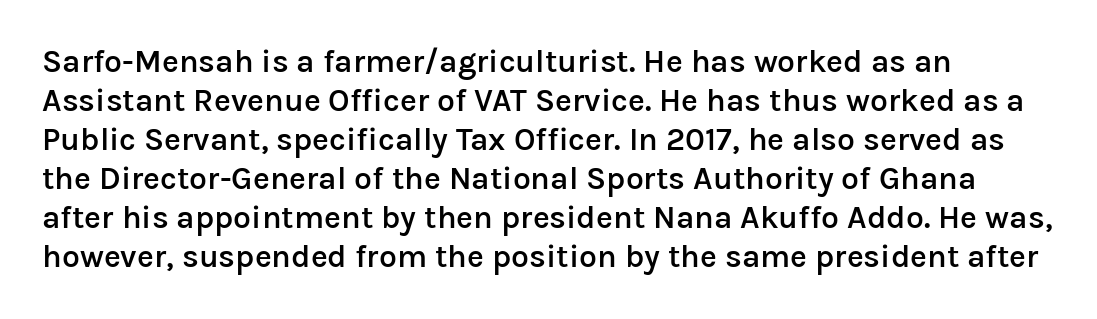
The image shows 32 px semibold sans-serif type, upright; set left-aligned, line spacing 1.22x, normal letter spacing, not underlined; low stroke contrast and a medium x-height.
